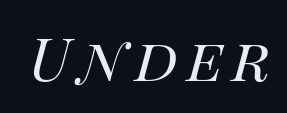
{"italic": "yes", "lean": "right", "slant_degrees": 14, "bold": "no", "weight": "regular", "width": "normal", "stroke_contrast": "high", "x_height": "large", "monospaced": "no", "underline": "no", "glyph_px": 60}
